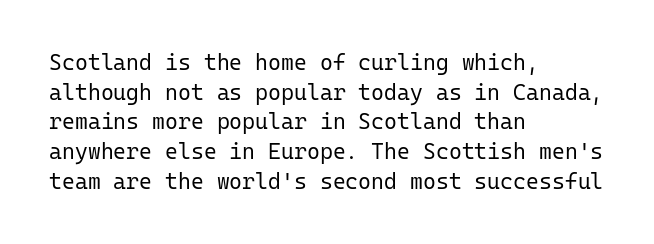
Unmarked baselines from the first word to the last. The designer left line spacing at the default. The rendering anchors every line to the left-hand side. The gaps between neighbouring characters are ordinary and unremarkable. The type sits square on the baseline with zero lean.
